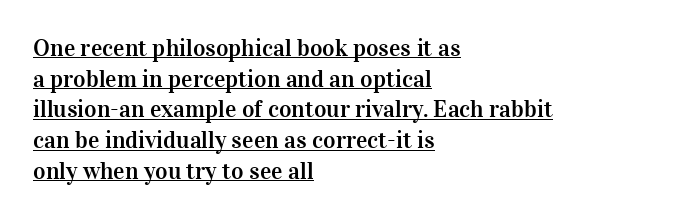
The rows are spaced the way most documents space them. The font's upright variant was chosen for this text. Line starts are locked; line ends wander. The line texture is even and compact thanks to regular tracking.
